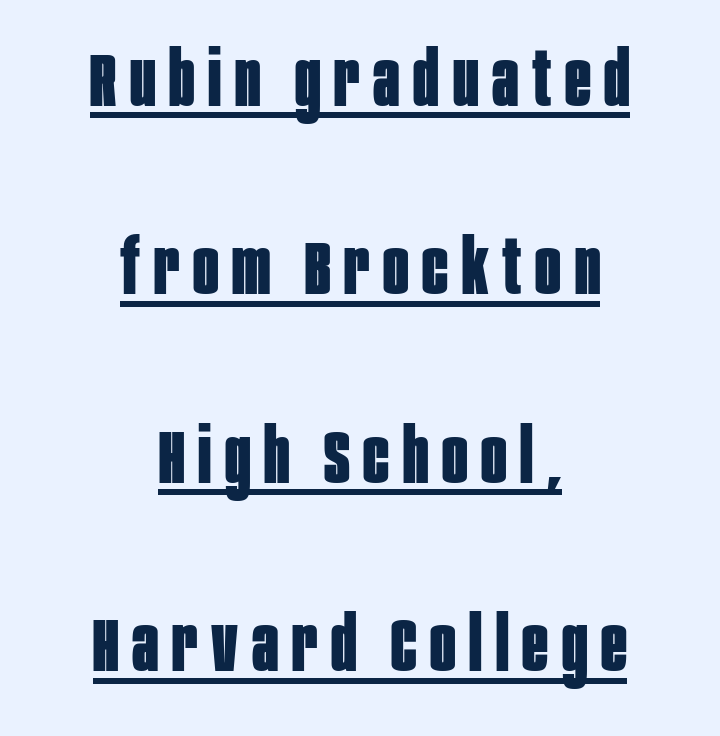
The specimen reads as upright at a glance. Check where the strokes stop: nothing finishes them off — pure sans. Varying glyph widths throughout — classic text-font behaviour. Underlined type.
